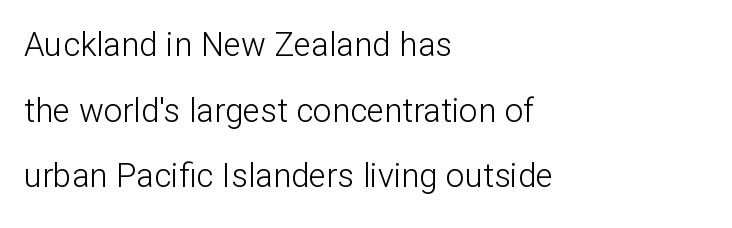
The image shows 33 px light sans-serif type, upright; set left-aligned, loose line spacing (1.99x), normal letter spacing, not underlined; low stroke contrast and a medium x-height.
